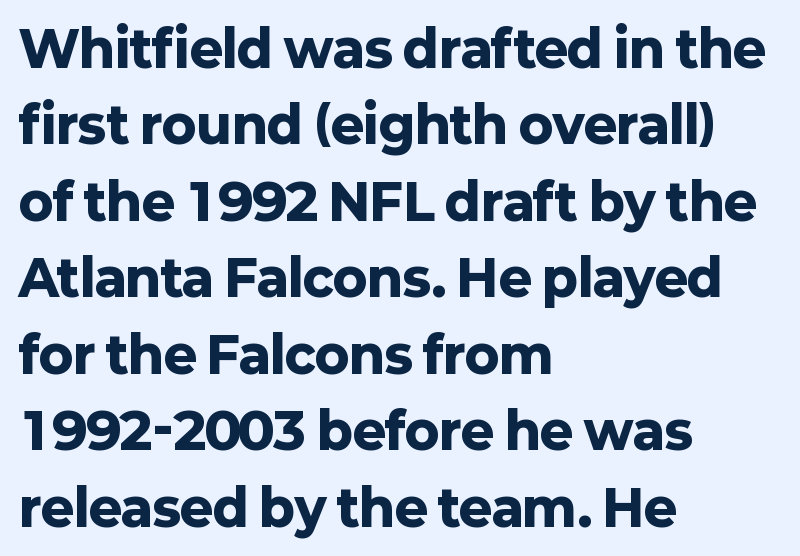
The characters display no serif detailing; their extremities are plain. The letters are bold, with thick, heavy strokes. In CSS terms this would be text-align: left. A typesetter would call this zero additional tracking.
